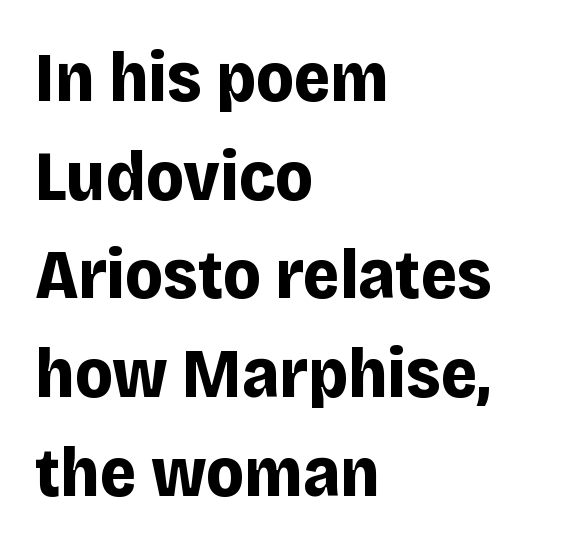
The image shows 70 px bold sans-serif type, upright; set left-aligned, normal line spacing (1.41x), normal letter spacing, not underlined; low stroke contrast and a large x-height.
